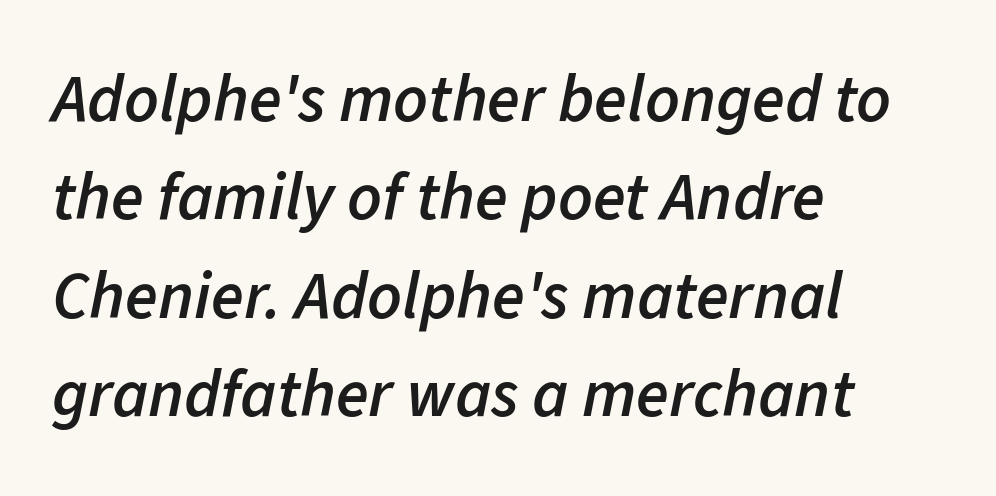
This sample uses an oblique cut, with every glyph tilted off the vertical. Heft: intermediate — a semibold. The setting favours the left margin, as ordinary paragraphs usually do. Quick note: interline space is typical. Beneath every word, the page is bare.
